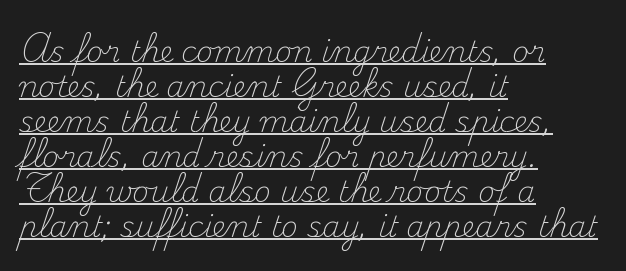
The image shows 29 px light serif type; set left-aligned, line spacing 1.21x, normal letter spacing, underlined; medium stroke contrast and a small x-height.
